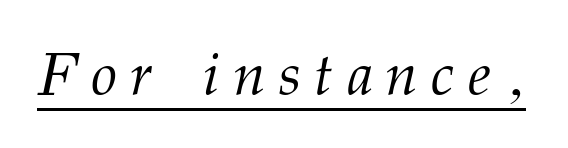
The image shows 59 px light serif type, italic (leaning right); set unusually wide letter spacing (+0.23 em), underlined; medium stroke contrast and a medium x-height.
